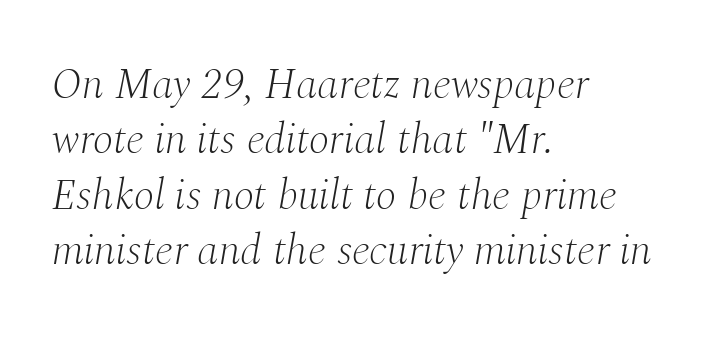
The face used here has a pronounced slope to its letters. Regular leading. The typeface chosen for these lines features serifs. Reading down the block, your eye returns to a fixed left position each line. The letters advance in unequal steps, a hallmark of proportional type.
